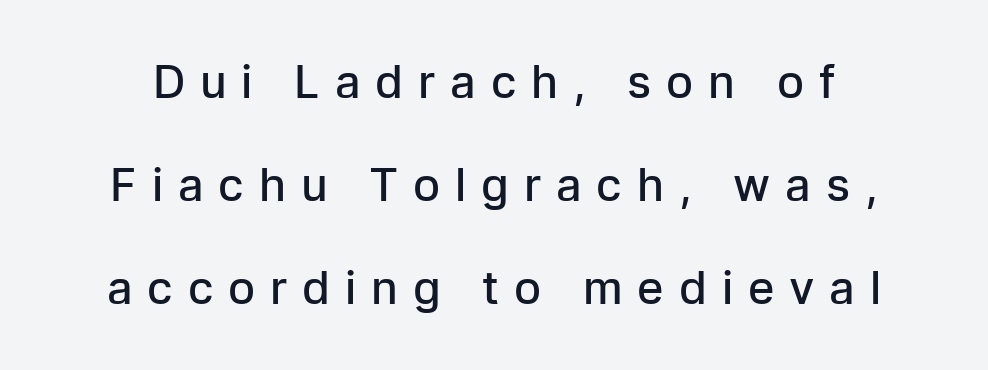
The image shows 45 px semibold sans-serif type, upright; set loose line spacing (2.29x), unusually wide letter spacing (+0.33 em), not underlined; low stroke contrast and a medium x-height.
